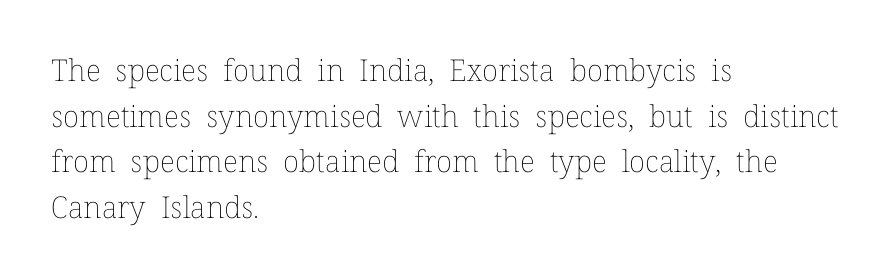
Here the designer chose a conventional face with non-uniform glyph widths. Every character sits straight up, as roman type does. Reading down the block, your eye returns to a fixed left position each line. The foot of each line stays bare and open. Each stroke keeps to a modest, everyday thickness or less.
